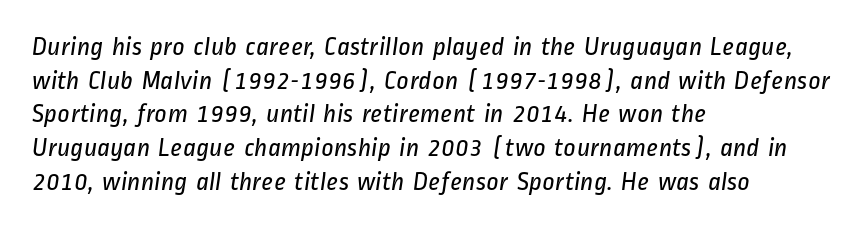
{"bold": "no", "underline": "no", "align": "left", "line_spacing": "normal", "line_spacing_ratio": 1.25, "letter_spacing": "normal", "letter_spacing_em": 0.0, "glyph_px": 27}
